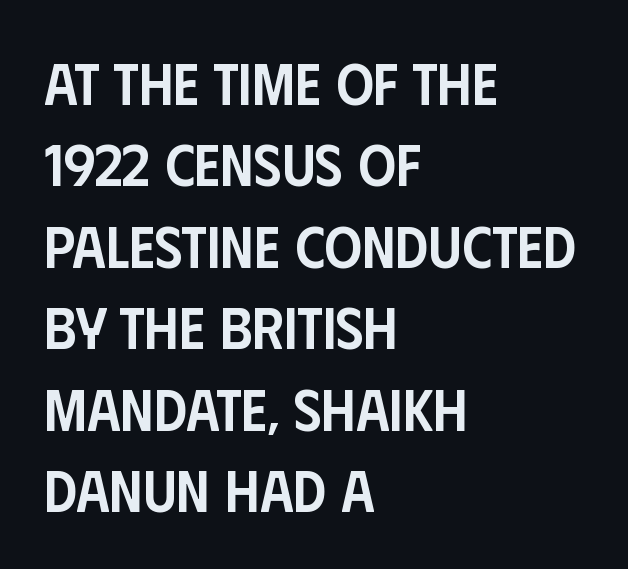
The glyphs have the mass of a demibold cut, below bold. Do the letters lean? They stand straight. Look at the tracking — it's just the regular setting, nothing added. The text block is weighted toward the left margin, trailing off unevenly rightward.
